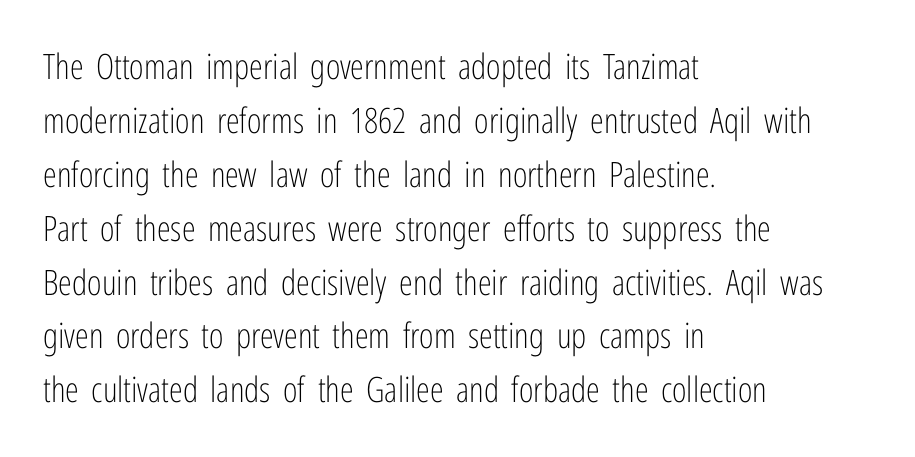
{"serif": "no", "italic": "no", "bold": "no", "weight": "light", "width": "condensed", "stroke_contrast": "low", "x_height": "medium", "monospaced": "no", "underline": "no", "align": "left", "line_spacing": "normal", "line_spacing_ratio": 1.54, "letter_spacing": "normal", "letter_spacing_em": 0.0, "glyph_px": 35}
